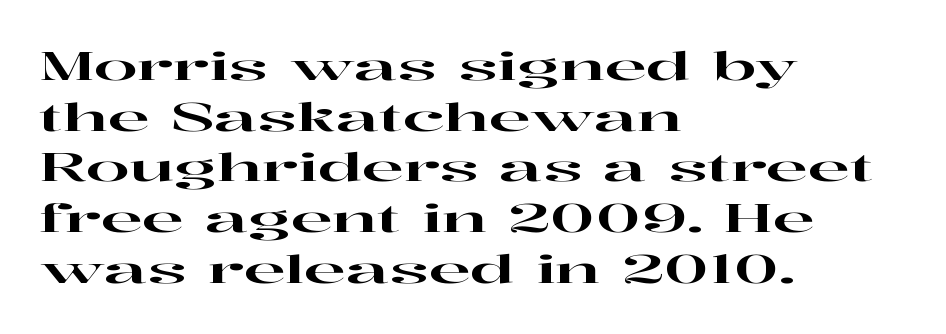
Rule under the text: the space is simply empty. Line beginnings align vertically; line endings do not. If you drew a line through each stem, it would be perfectly vertical. Unlike a clean sans, this face finishes its strokes with serifs.
